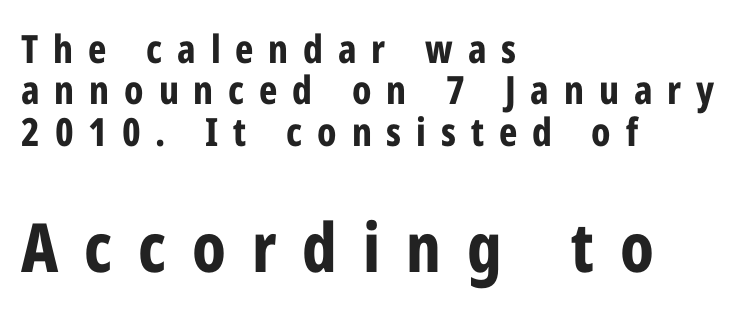
The image shows 68 px bold, condensed sans-serif type, upright; set left-aligned, tight line spacing (1.06x), unusually wide letter spacing (+0.38 em), not underlined; the second (bottom) block is 1.74x larger; low stroke contrast and a medium x-height.
